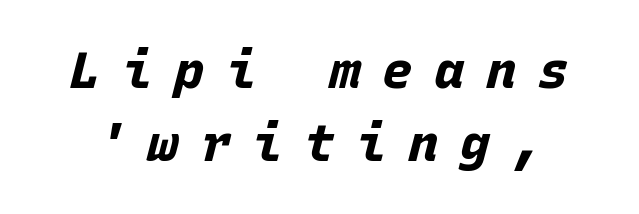
Q: Is the text bold? A: Yes.
Q: Is the text italic (slanted)? A: Yes, it leans right by about 15 degrees.
Q: Is the text underlined? A: No.
Q: Is the spacing between letters normal or unusually wide? A: Unusually wide.
Q: Is the spacing between lines tight, normal or loose? A: Normal.
Q: Width (condensed, normal, or wide)? A: Normal.
Q: Stroke contrast? A: Low.
Q: x-height? A: Large.
Q: Monospaced? A: Yes.
